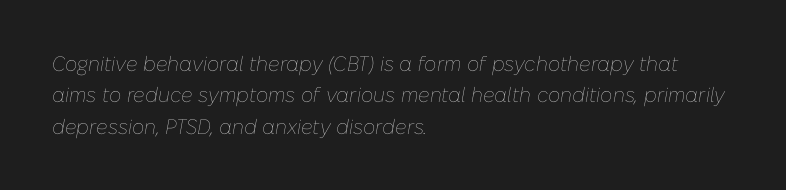
The image shows 21 px text type, italic (leaning right); set left-aligned, normal line spacing (1.49x), normal letter spacing, not underlined.
